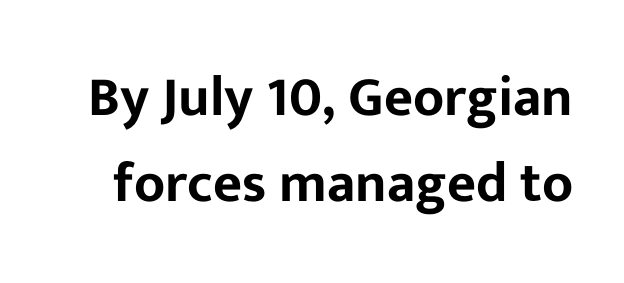
Q: Is the text italic (slanted)? A: No, it is upright.
Q: Is the typeface a serif or a sans-serif typeface? A: Sans-serif.
Q: Is the text underlined? A: No.
Q: Is the spacing between letters normal or unusually wide? A: Normal.
Q: Is the spacing between lines tight, normal or loose? A: Normal.
Q: Width (condensed, normal, or wide)? A: Normal.
Q: Stroke contrast? A: Low.
Q: x-height? A: Medium.
Q: Monospaced? A: No.
